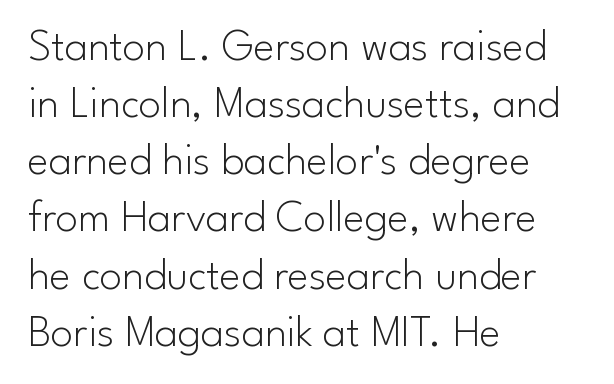
Q: Is the text bold? A: No.
Q: Is the text italic (slanted)? A: No, it is upright.
Q: Is the typeface a serif or a sans-serif typeface? A: Sans-serif.
Q: Is the text underlined? A: No.
Q: How is the paragraph aligned? A: Left-aligned.
Q: Is the spacing between letters normal or unusually wide? A: Normal.
Q: Is the spacing between lines tight, normal or loose? A: Normal.
Q: Width (condensed, normal, or wide)? A: Normal.
Q: Stroke contrast? A: Low.
Q: x-height? A: Small.
Q: Monospaced? A: No.
